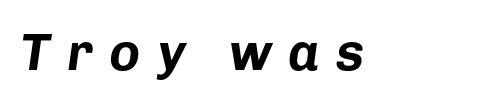
Loose tracking; the words dissolve into strings of separated letters. The letters advance in unequal steps, a hallmark of proportional type. When letters slant like this, we call the style italic. Underlining? Definitely not there.
